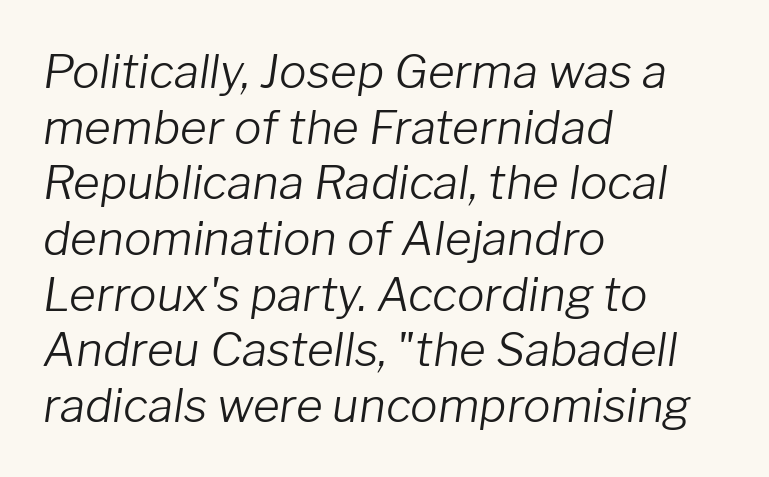
{"italic": "yes", "lean": "right", "slant_degrees": 8, "bold": "no", "weight": "light", "width": "normal", "stroke_contrast": "low", "x_height": "medium", "monospaced": "no", "underline": "no", "align": "left", "line_spacing_ratio": 1.21, "letter_spacing": "normal", "letter_spacing_em": 0.0, "glyph_px": 46}
